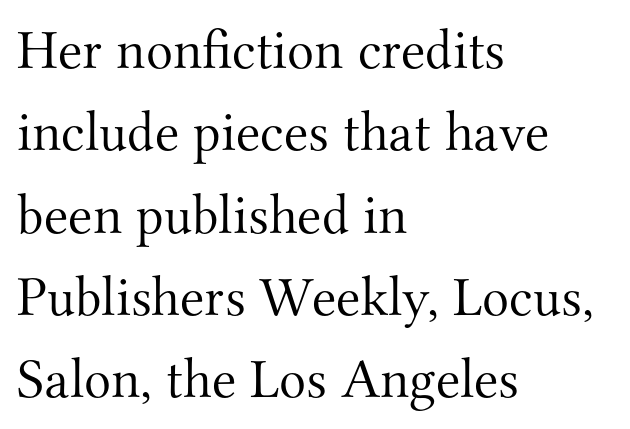
Just letters on the line, the space beneath them empty. You could not count columns in this text — the font is proportionally spaced. Rows of type keep a routine distance in the vertical direction. You could call the tracking neutral — neither tight nor loose.
